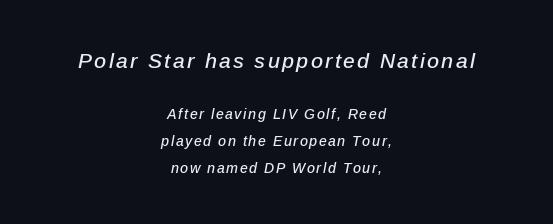
{"italic": "yes", "lean": "right", "slant_degrees": 12, "underline": "no", "align": "center", "line_spacing": "loose", "line_spacing_ratio": 1.94, "larger_block": "first", "size_ratio": 1.5, "glyph_px": 21}
